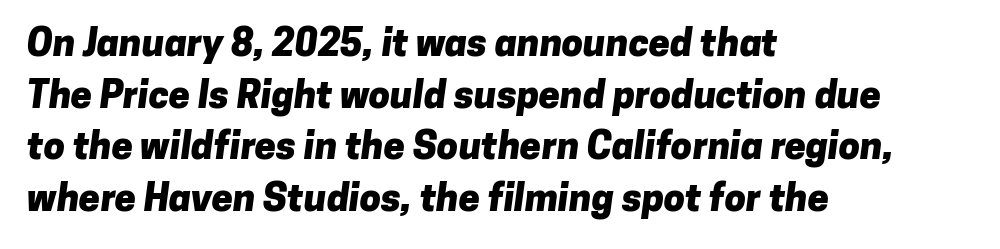
{"serif": "no", "bold": "yes", "weight": "heavy", "width": "normal", "stroke_contrast": "low", "x_height": "medium", "monospaced": "no", "underline": "no", "align": "left", "line_spacing": "normal", "line_spacing_ratio": 1.36, "letter_spacing": "normal", "letter_spacing_em": 0.0, "glyph_px": 38}
